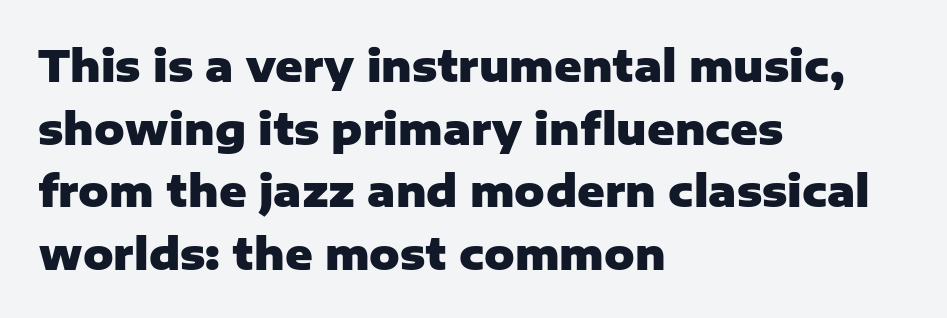
The image shows 42 px heavy sans-serif type, upright; set left-aligned, normal line spacing (1.49x), normal letter spacing, not underlined; low stroke contrast and a medium x-height.
